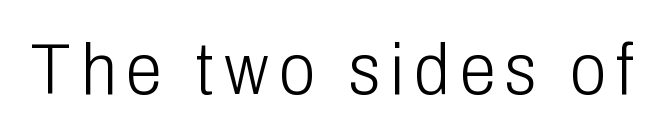
Q: Is the text bold? A: No.
Q: Is the text italic (slanted)? A: No, it is upright.
Q: Is the typeface a serif or a sans-serif typeface? A: Sans-serif.
Q: Is the text underlined? A: No.
Q: Width (condensed, normal, or wide)? A: Condensed.
Q: Stroke contrast? A: Low.
Q: x-height? A: Medium.
Q: Monospaced? A: No.
